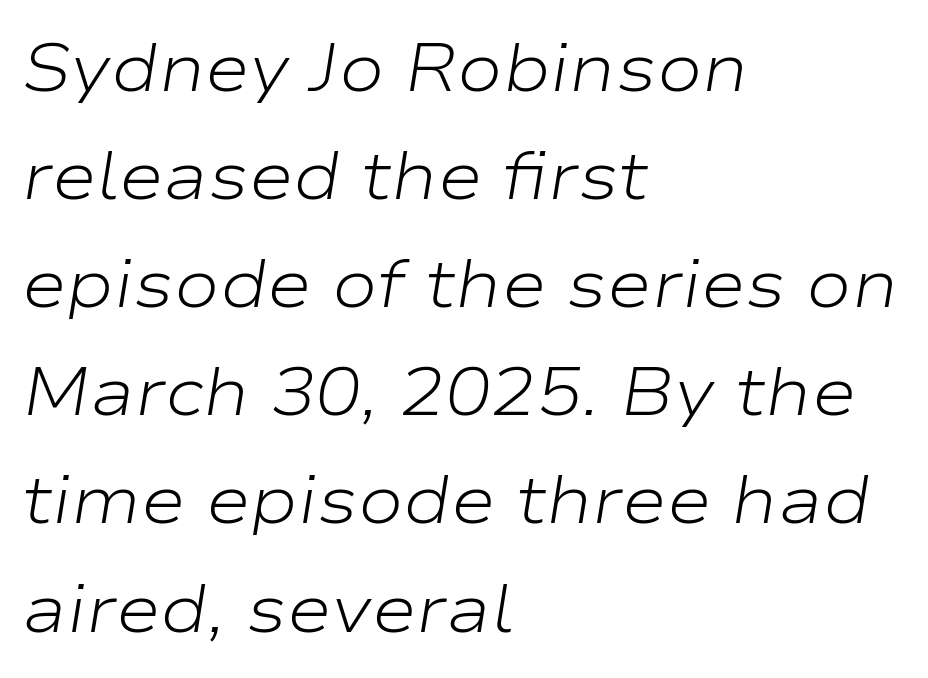
{"italic": "yes", "lean": "right", "slant_degrees": 9, "bold": "no", "weight": "light", "width": "wide", "stroke_contrast": "low", "x_height": "medium", "monospaced": "no", "underline": "no", "align": "left", "line_spacing": "normal", "line_spacing_ratio": 1.59, "letter_spacing": "normal", "letter_spacing_em": 0.0, "glyph_px": 68}
